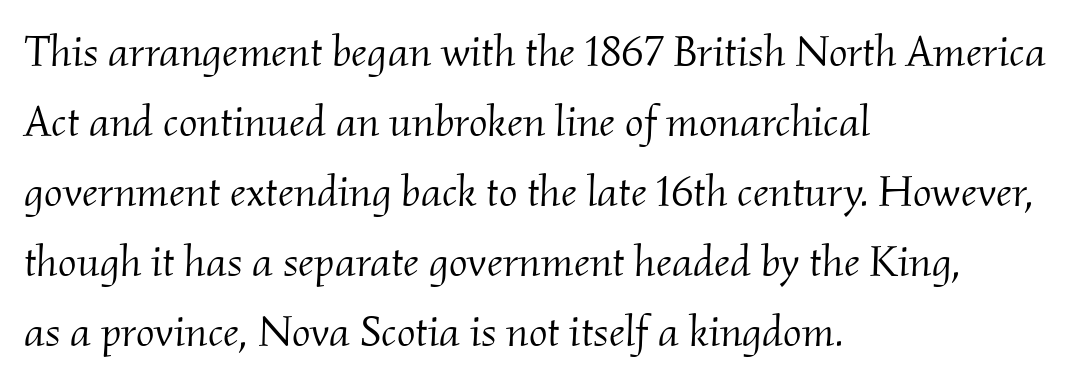
The image shows 44 px light serif type, italic (leaning right); set left-aligned, normal line spacing (1.59x), normal letter spacing, not underlined; medium stroke contrast and a small x-height.
